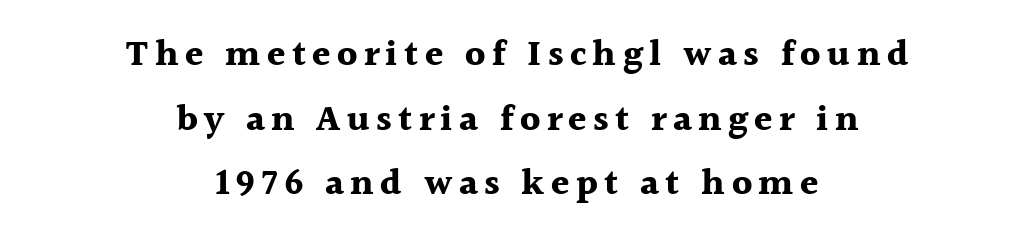
Q: Is the text bold? A: Yes.
Q: Is the text italic (slanted)? A: No, it is upright.
Q: Is the typeface a serif or a sans-serif typeface? A: Serif.
Q: Is the text underlined? A: No.
Q: How is the paragraph aligned? A: Centered.
Q: Width (condensed, normal, or wide)? A: Normal.
Q: x-height? A: Medium.
Q: Monospaced? A: No.
